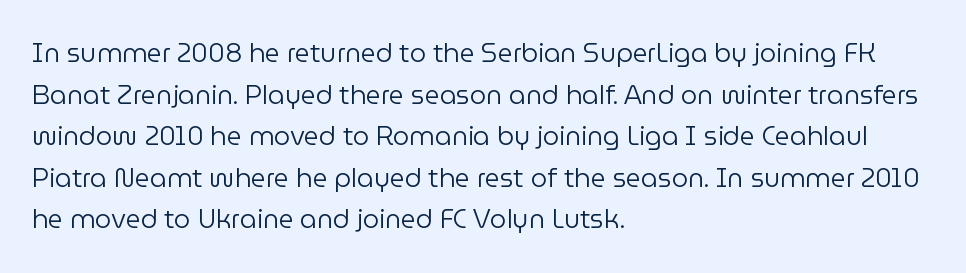
Rule under the text: the space is simply empty. One-word summary of the alignment: left. Stroke thickness stays within the range of a standard reading face or lighter. Rows of type keep a routine distance in the vertical direction. Ascenders rise straight up at ninety degrees. The tracking reads as untouched default to a designer's eye.
